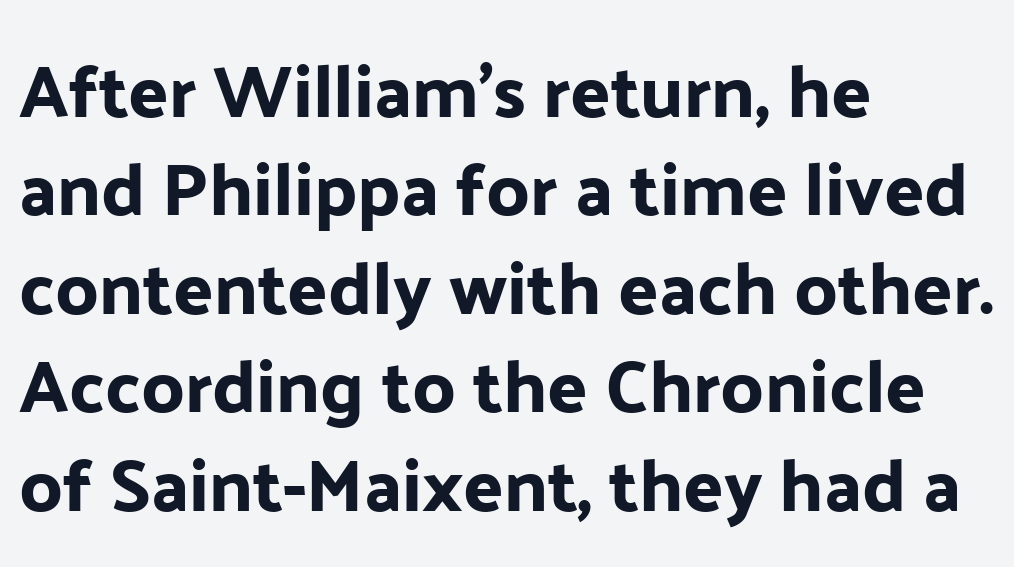
Think of a printed novel: that variable character pitch is what you see here. The font's upright variant was chosen for this text. Horizontally, the lines are justified to the leading edge only. Honestly, the letter spacing is just normal — you wouldn't notice it. The string is rendered with underlining switched off. The designer went with a sans here, leaving each stem footless.
